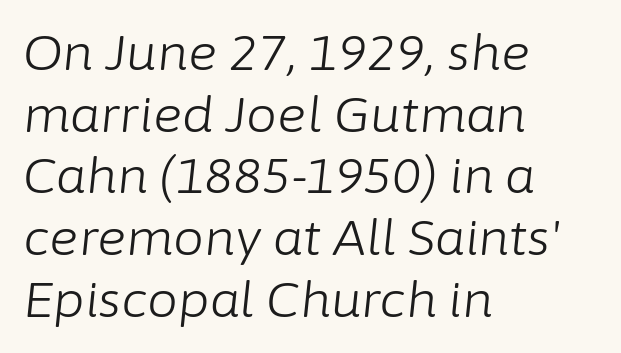
Q: Is the text bold? A: No.
Q: Is the text italic (slanted)? A: Yes, it leans right by about 6 degrees.
Q: Is the text underlined? A: No.
Q: How is the paragraph aligned? A: Left-aligned.
Q: Is the spacing between letters normal or unusually wide? A: Normal.
Q: Is the spacing between lines tight, normal or loose? A: Normal.
Q: Width (condensed, normal, or wide)? A: Normal.
Q: Stroke contrast? A: Low.
Q: x-height? A: Medium.
Q: Monospaced? A: No.
